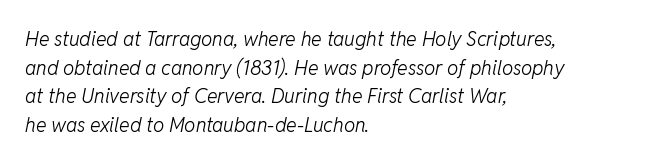
Q: Is the text bold? A: No.
Q: Is the text italic (slanted)? A: Yes, it leans right by about 11 degrees.
Q: Is the text underlined? A: No.
Q: How is the paragraph aligned? A: Left-aligned.
Q: Is the spacing between letters normal or unusually wide? A: Normal.
Q: Is the spacing between lines tight, normal or loose? A: Normal.
